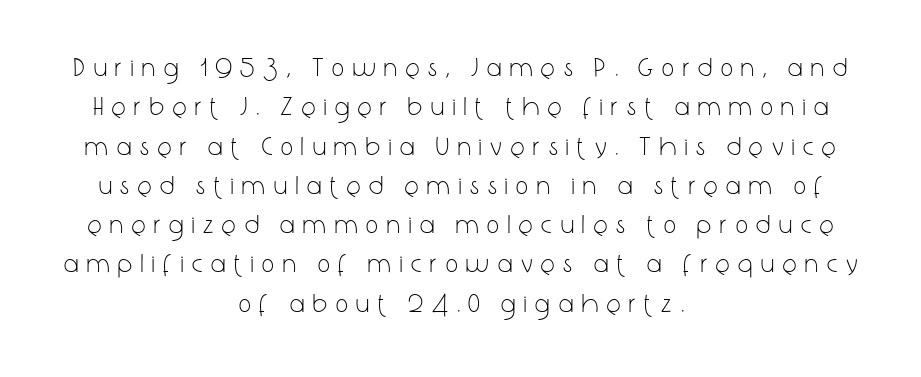
{"italic": "no", "bold": "no", "underline": "no", "align": "center", "line_spacing": "normal", "line_spacing_ratio": 1.51, "letter_spacing": "wide", "letter_spacing_em": 0.35, "glyph_px": 26}
